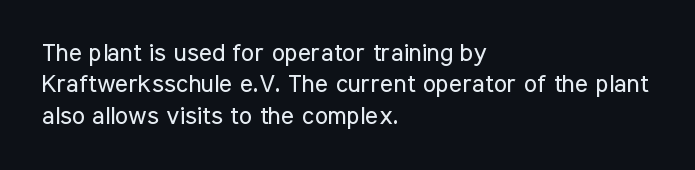
{"italic": "no", "bold": "no", "underline": "no", "align": "left", "line_spacing": "normal", "line_spacing_ratio": 1.26, "letter_spacing": "normal", "letter_spacing_em": 0.0, "glyph_px": 25}
